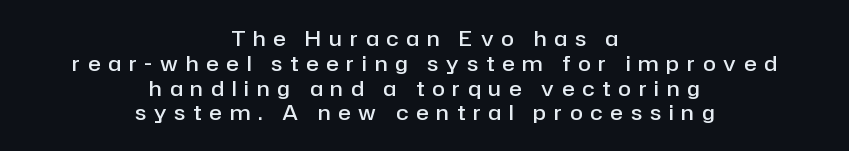
Letter spacing: wide. Alignment: centered. This is the in-between weight designers call semibold or demi. Descenders hang freely into open space.
